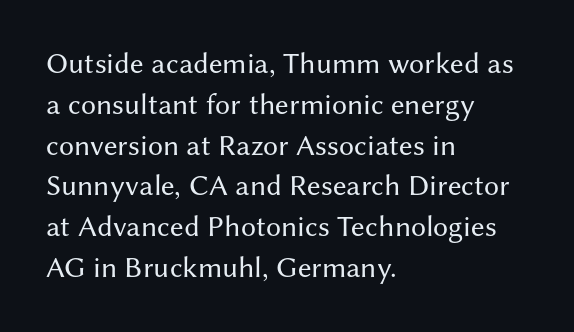
The image shows 30 px regular-weight sans-serif type, upright; set left-aligned, normal line spacing (1.36x), normal letter spacing, not underlined; medium stroke contrast and a medium x-height.
